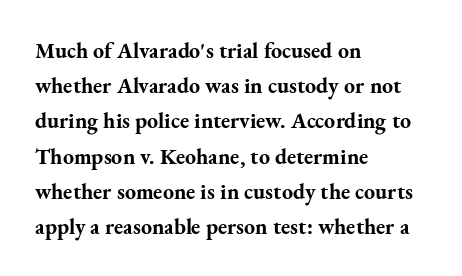
Q: Is the text bold? A: Yes.
Q: Is the text italic (slanted)? A: No, it is upright.
Q: Is the text underlined? A: No.
Q: How is the paragraph aligned? A: Left-aligned.
Q: Is the spacing between letters normal or unusually wide? A: Normal.
Q: Is the spacing between lines tight, normal or loose? A: Normal.
